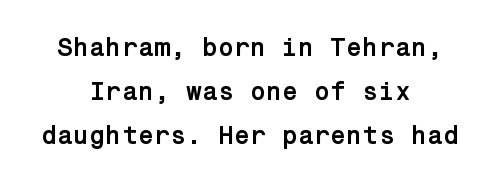
The image shows 26 px bold type, upright; set centered, normal line spacing (1.7x), normal letter spacing, not underlined.
